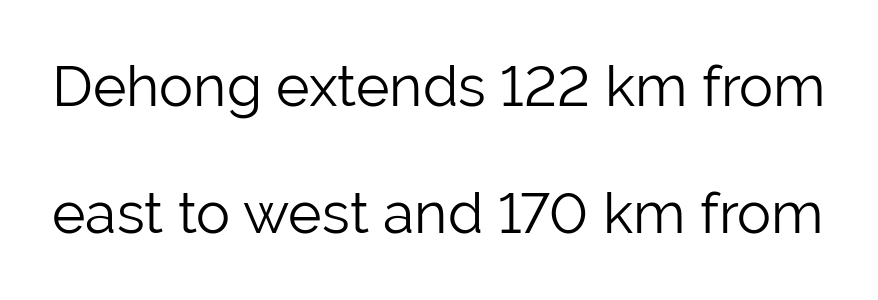
Q: Is the text bold? A: No.
Q: Is the text italic (slanted)? A: No, it is upright.
Q: Is the typeface a serif or a sans-serif typeface? A: Sans-serif.
Q: Is the text underlined? A: No.
Q: Is the spacing between letters normal or unusually wide? A: Normal.
Q: Is the spacing between lines tight, normal or loose? A: Loose.
Q: Width (condensed, normal, or wide)? A: Normal.
Q: Stroke contrast? A: Low.
Q: x-height? A: Medium.
Q: Monospaced? A: No.
